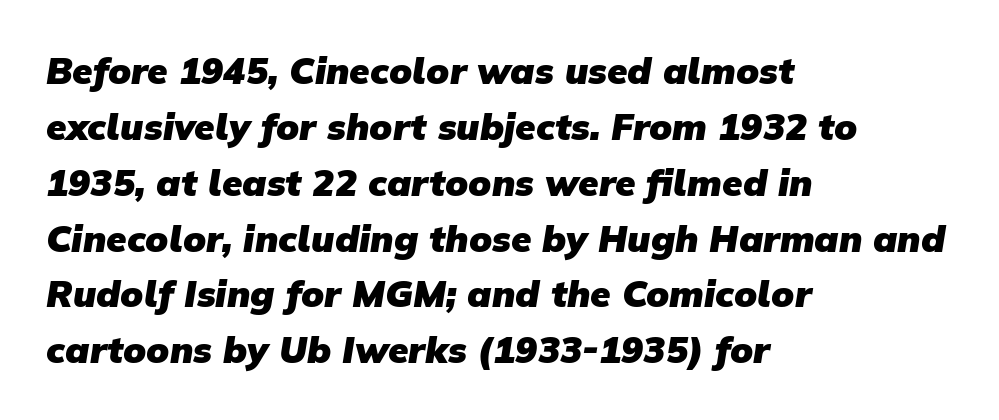
The image shows 37 px heavy sans-serif type; set left-aligned, normal line spacing (1.51x), normal letter spacing, not underlined; low stroke contrast and a medium x-height.
